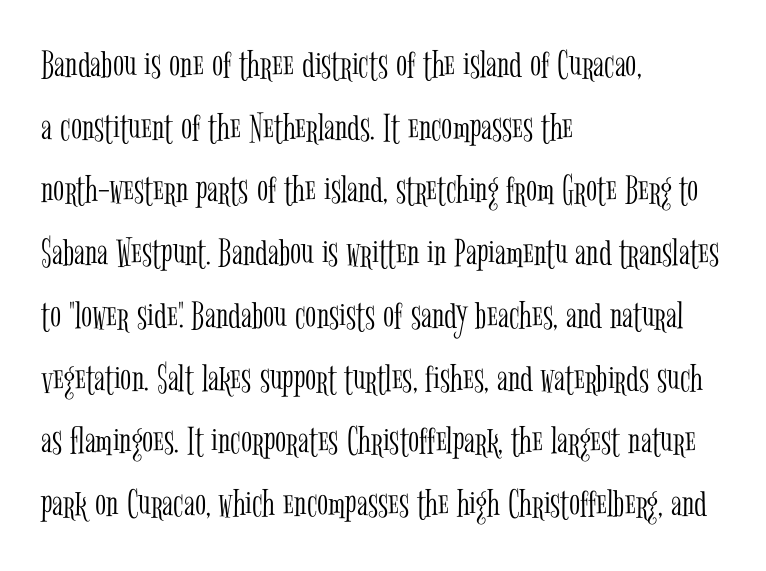
The image shows 41 px light, condensed serif type, upright; set left-aligned, normal line spacing (1.53x), normal letter spacing, not underlined; low stroke contrast and a medium x-height.
